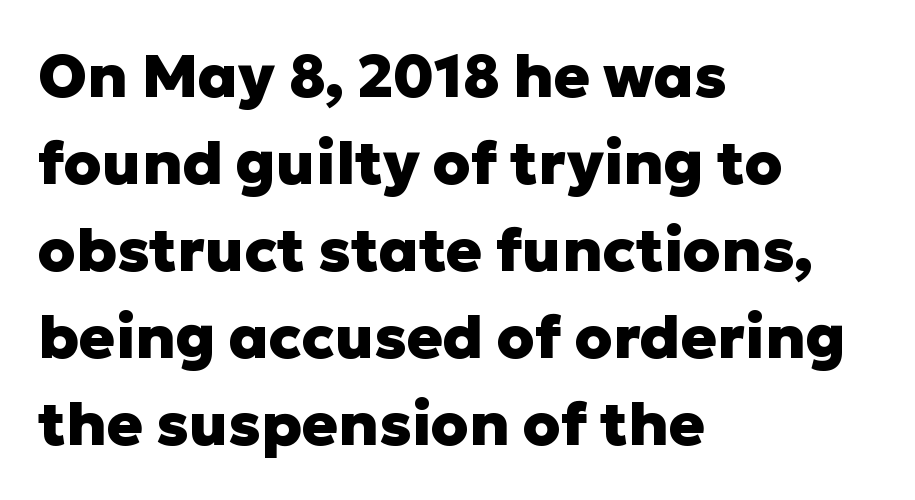
The image shows 60 px heavy sans-serif type, upright; set left-aligned, normal line spacing (1.45x), normal letter spacing, not underlined; low stroke contrast and a medium x-height.
